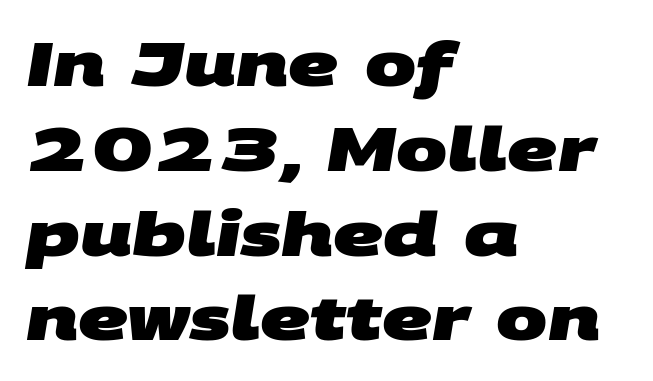
Q: Is the text bold? A: Yes.
Q: Is the typeface a serif or a sans-serif typeface? A: Sans-serif.
Q: Is the text underlined? A: No.
Q: How is the paragraph aligned? A: Left-aligned.
Q: Is the spacing between letters normal or unusually wide? A: Normal.
Q: Is the spacing between lines tight, normal or loose? A: Normal.
Q: Width (condensed, normal, or wide)? A: Wide.
Q: Stroke contrast? A: Medium.
Q: x-height? A: Large.
Q: Monospaced? A: No.
